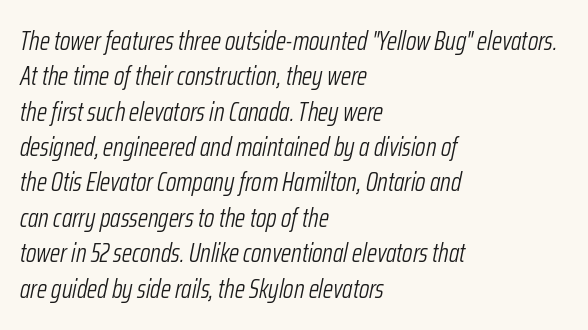
Here the glyphs are tracked normally, forming tight word shapes. Every row of glyphs begins at an identical x-position on the left. The weight would be labelled regular, book, light, or lighter still. The gap between lines stays unmarked. Students, observe: this is what conventionally led text looks like.
